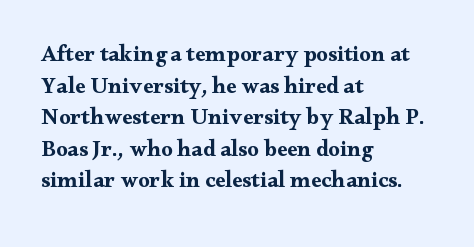
One glance says typical: line gaps are just what's usual. The letters stand upright; this is a roman face. These lines stack with their left ends in a neat column. Bold? Absolutely — the strokes are thick and heavy.
